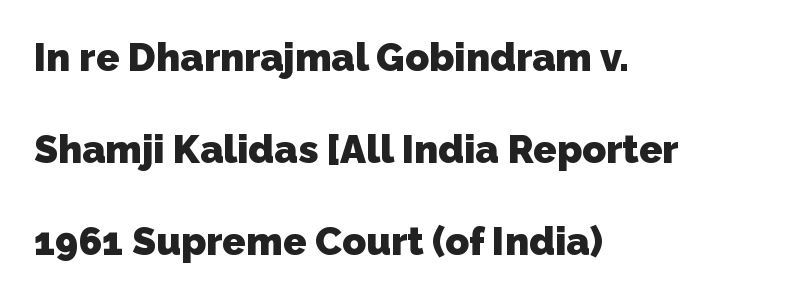
The image shows 39 px heavy sans-serif type; set left-aligned, loose line spacing (2.36x), normal letter spacing, not underlined; low stroke contrast and a medium x-height.
